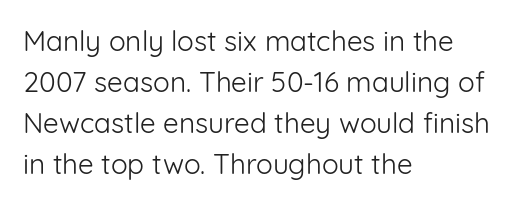
The image shows 28 px light sans-serif type, upright; set left-aligned, normal line spacing (1.46x), normal letter spacing, not underlined; low stroke contrast and a medium x-height.
